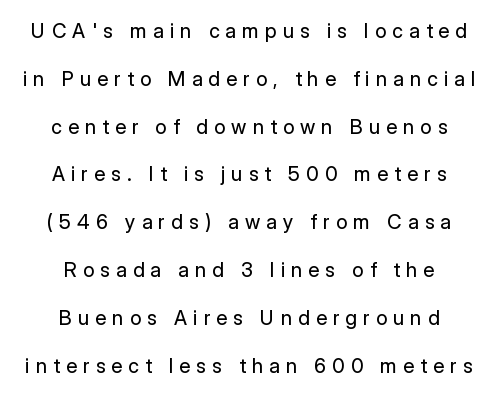
The image shows 20 px text type, upright; set centered, loose line spacing (2.39x), unusually wide letter spacing (+0.31 em), not underlined.
